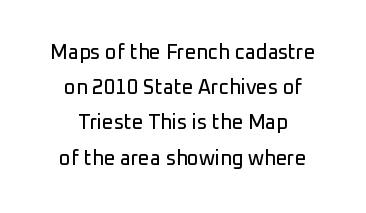
The image shows 20 px text type, upright; set line spacing 1.76x, normal letter spacing, not underlined.
